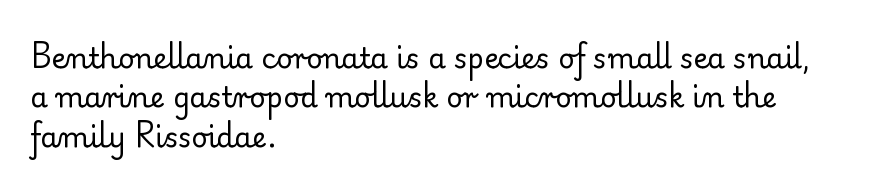
The image shows 28 px regular-weight serif type, upright; set left-aligned, normal line spacing (1.41x), normal letter spacing, not underlined; low stroke contrast and a small x-height.
